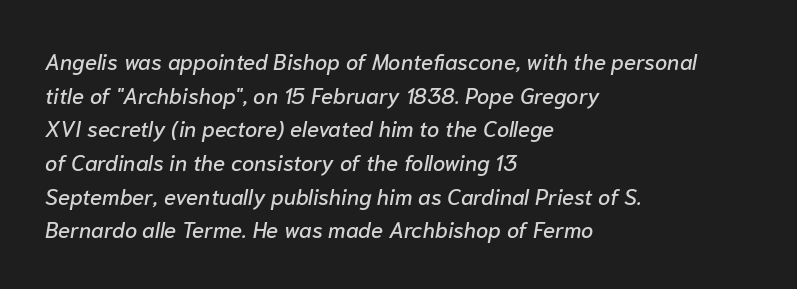
Q: Is the text italic (slanted)? A: Yes, it leans right by about 10 degrees.
Q: Is the text underlined? A: No.
Q: How is the paragraph aligned? A: Left-aligned.
Q: Is the spacing between letters normal or unusually wide? A: Normal.
Q: Is the spacing between lines tight, normal or loose? A: Normal.
